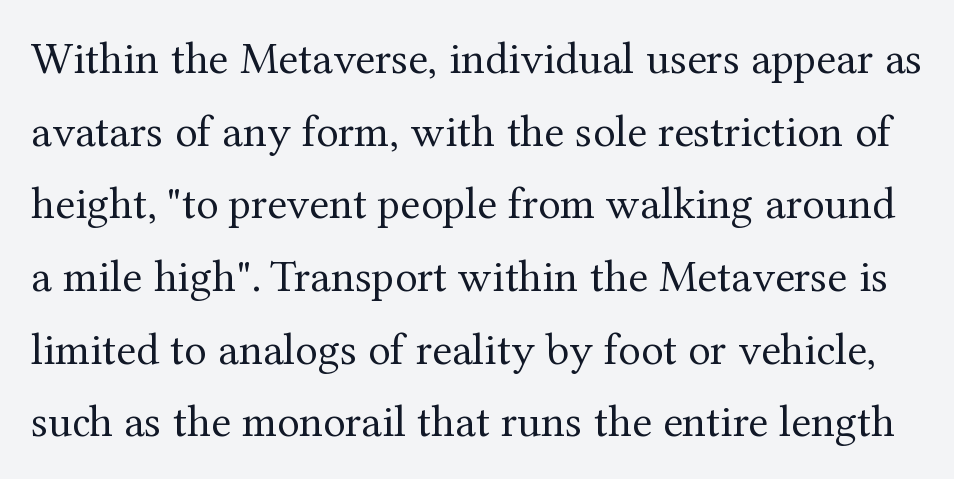
{"serif": "yes", "italic": "no", "bold": "no", "weight": "regular", "width": "normal", "stroke_contrast": "medium", "x_height": "medium", "monospaced": "no", "underline": "no", "line_spacing": "normal", "line_spacing_ratio": 1.58, "letter_spacing": "normal", "letter_spacing_em": 0.0, "glyph_px": 46}
